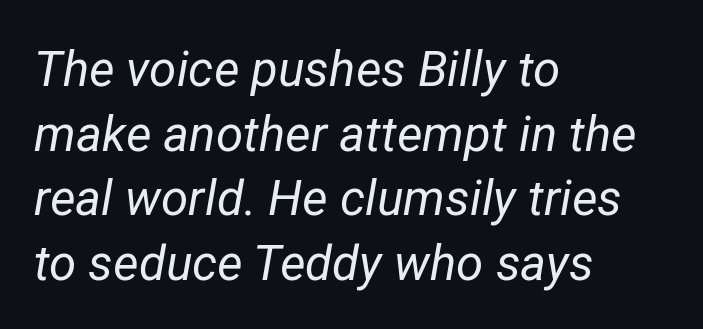
Q: Is the text bold? A: No.
Q: Is the text italic (slanted)? A: Yes, it leans right by about 12 degrees.
Q: Is the text underlined? A: No.
Q: How is the paragraph aligned? A: Left-aligned.
Q: Is the spacing between letters normal or unusually wide? A: Normal.
Q: Is the spacing between lines tight, normal or loose? A: Normal.
Q: Width (condensed, normal, or wide)? A: Normal.
Q: Stroke contrast? A: Low.
Q: x-height? A: Medium.
Q: Monospaced? A: No.
